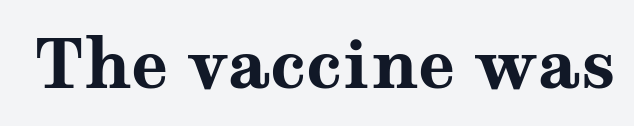
Q: Is the text bold? A: Yes.
Q: Is the text italic (slanted)? A: No, it is upright.
Q: Is the typeface a serif or a sans-serif typeface? A: Serif.
Q: Is the text underlined? A: No.
Q: Is the spacing between letters normal or unusually wide? A: Normal.
Q: Width (condensed, normal, or wide)? A: Wide.
Q: Stroke contrast? A: Medium.
Q: x-height? A: Medium.
Q: Monospaced? A: No.
